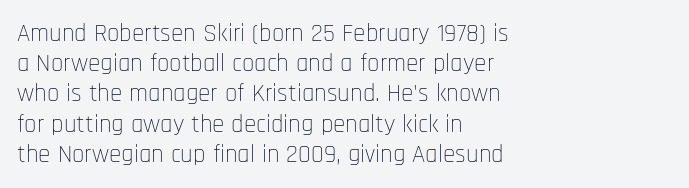
In terms of posture, this sample is upright. The rendering keeps characters at their native spacing. Caption: face not bold, strokes unweighted. The string is rendered with underlining switched off. Horizontal alignment here is leftward, the default for most running prose.
